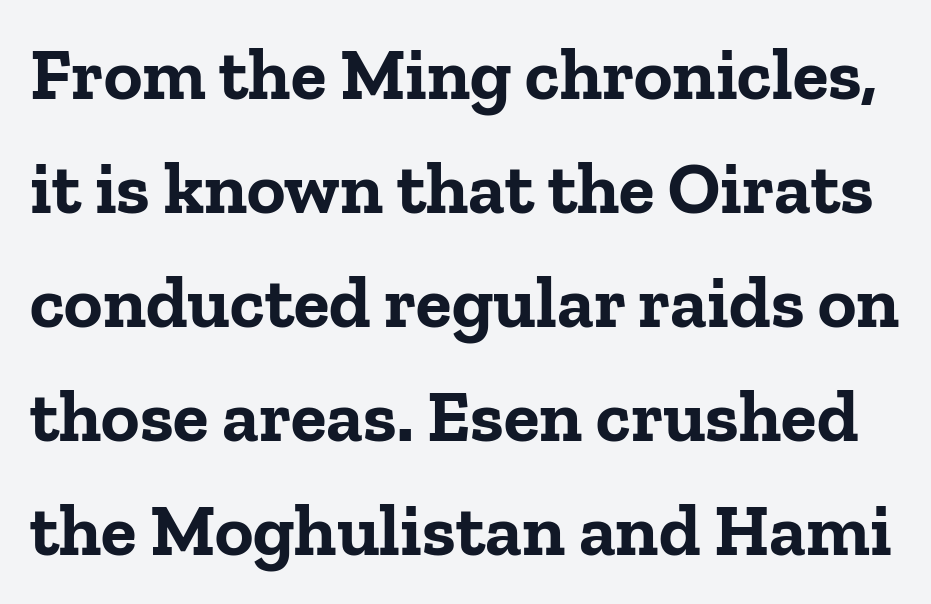
{"serif": "yes", "italic": "no", "bold": "yes", "weight": "bold", "width": "normal", "stroke_contrast": "low", "x_height": "medium", "monospaced": "no", "underline": "no", "line_spacing": "normal", "line_spacing_ratio": 1.56, "letter_spacing": "normal", "letter_spacing_em": 0.0, "glyph_px": 73}
